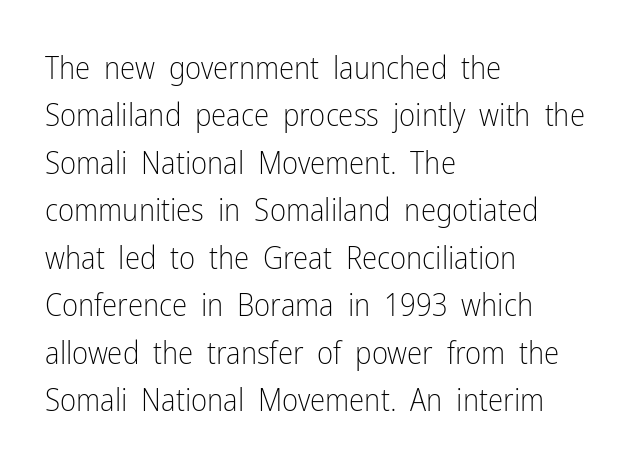
Q: Is the text bold? A: No.
Q: Is the text italic (slanted)? A: No, it is upright.
Q: Is the typeface a serif or a sans-serif typeface? A: Sans-serif.
Q: Is the text underlined? A: No.
Q: How is the paragraph aligned? A: Left-aligned.
Q: Is the spacing between letters normal or unusually wide? A: Normal.
Q: Is the spacing between lines tight, normal or loose? A: Normal.
Q: Width (condensed, normal, or wide)? A: Condensed.
Q: Stroke contrast? A: Low.
Q: x-height? A: Medium.
Q: Monospaced? A: No.
